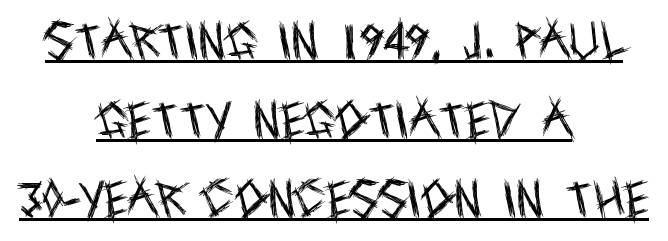
The image shows 42 px regular-weight, condensed sans-serif type, upright; set centered, line spacing 1.88x, normal letter spacing, underlined; a large x-height.
